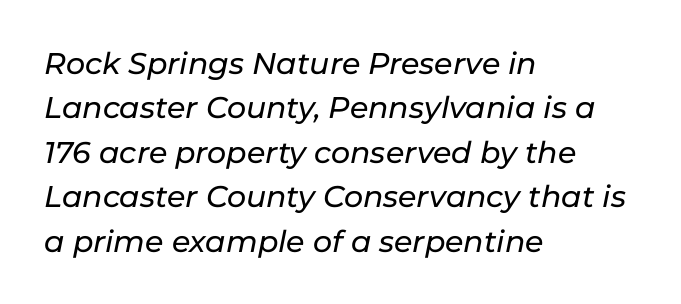
The face used here is proportionally spaced, like ordinary book or web type. Compared with a centered layout, this one pins lines to the left instead. A typesetter would call this zero additional tracking. Quick note: interline space is typical.
